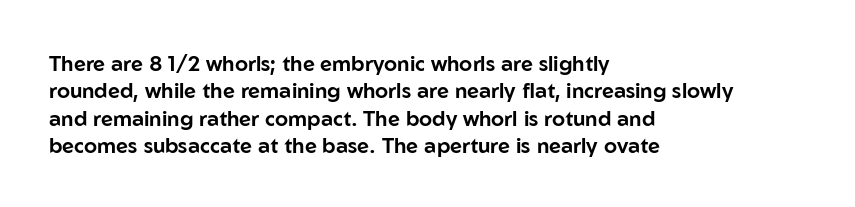
Q: Is the text italic (slanted)? A: No, it is upright.
Q: Is the text underlined? A: No.
Q: How is the paragraph aligned? A: Left-aligned.
Q: Is the spacing between letters normal or unusually wide? A: Normal.
Q: Is the spacing between lines tight, normal or loose? A: Normal.
